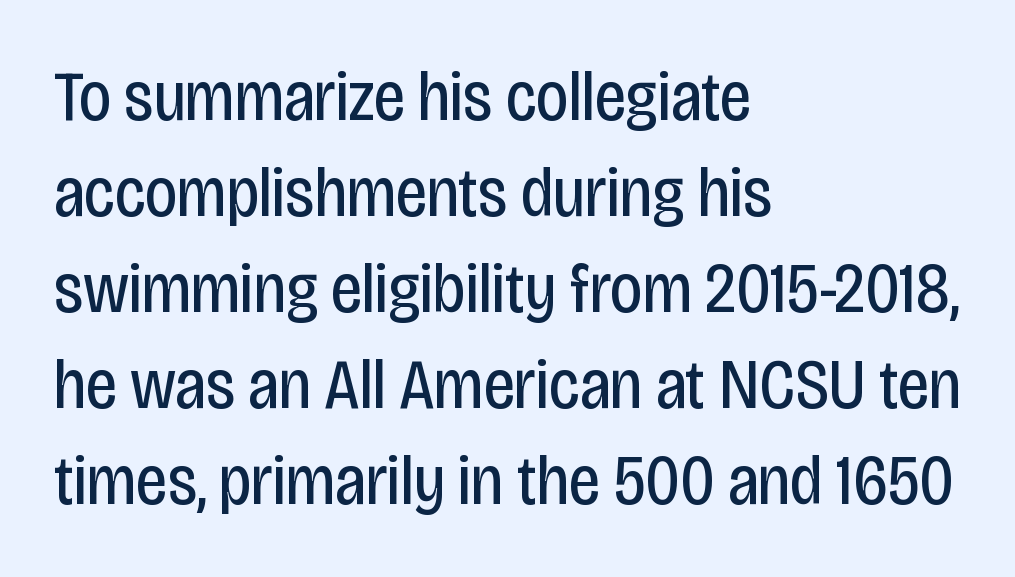
The image shows 70 px regular-weight, condensed sans-serif type, upright; set left-aligned, normal line spacing (1.37x), normal letter spacing, not underlined; low stroke contrast and a large x-height.
